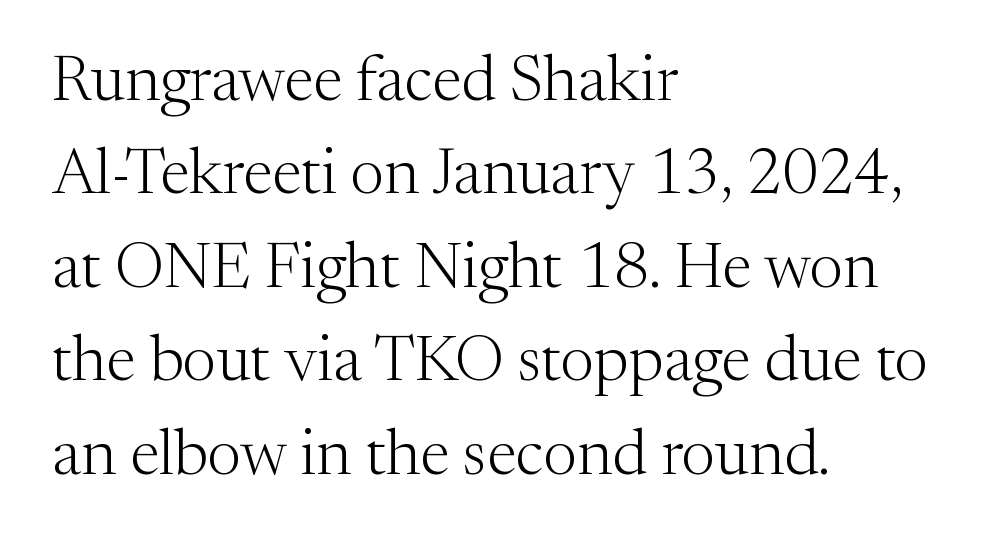
Q: Is the text bold? A: No.
Q: Is the text italic (slanted)? A: No, it is upright.
Q: Is the typeface a serif or a sans-serif typeface? A: Serif.
Q: Is the text underlined? A: No.
Q: How is the paragraph aligned? A: Left-aligned.
Q: Is the spacing between letters normal or unusually wide? A: Normal.
Q: Is the spacing between lines tight, normal or loose? A: Normal.
Q: Width (condensed, normal, or wide)? A: Normal.
Q: Stroke contrast? A: Medium.
Q: x-height? A: Medium.
Q: Monospaced? A: No.
